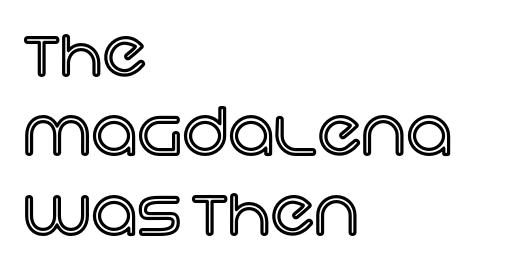
The image shows 64 px text type, upright; set left-aligned, line spacing 1.24x, normal letter spacing, not underlined; a large x-height.
